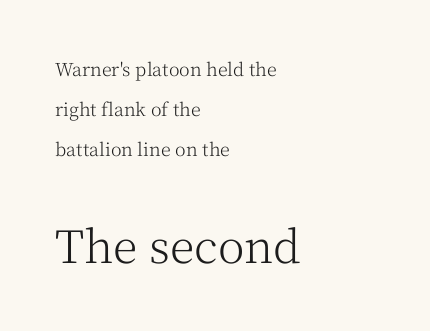
{"serif": "yes", "italic": "no", "bold": "no", "weight": "light", "width": "normal", "stroke_contrast": "medium", "x_height": "medium", "monospaced": "no", "underline": "no", "align": "left", "line_spacing": "loose", "line_spacing_ratio": 2.22, "letter_spacing": "normal", "letter_spacing_em": 0.0, "larger_block": "second", "size_ratio": 2.5, "glyph_px": 45}
